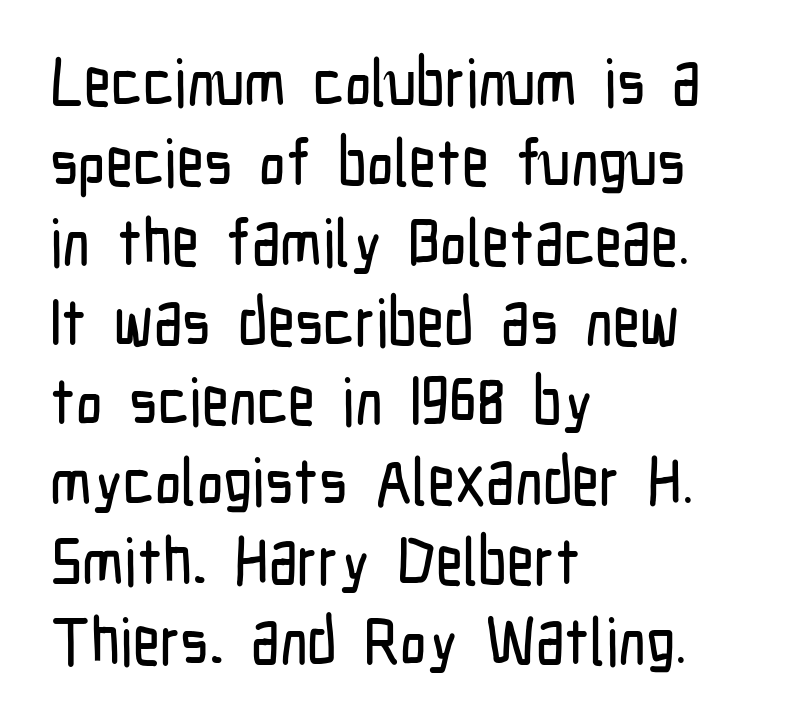
Q: Is the text italic (slanted)? A: No, it is upright.
Q: Is the typeface a serif or a sans-serif typeface? A: Sans-serif.
Q: Is the text underlined? A: No.
Q: How is the paragraph aligned? A: Left-aligned.
Q: Is the spacing between letters normal or unusually wide? A: Normal.
Q: Width (condensed, normal, or wide)? A: Condensed.
Q: Stroke contrast? A: Low.
Q: x-height? A: Medium.
Q: Monospaced? A: No.
